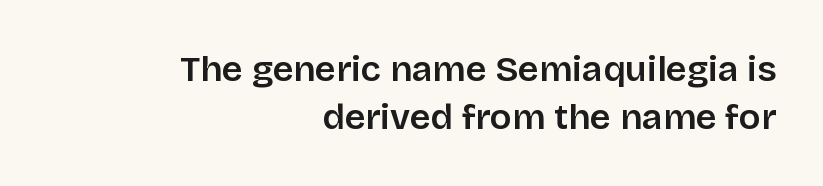
Plain, unruled lines of type. The lettering stays uniformly vertical, giving the passage a roman look. Does the leading feel generous? No, just average. These lines carry some extra weight — a demibold, not a full bold. Letter spacing: default.
